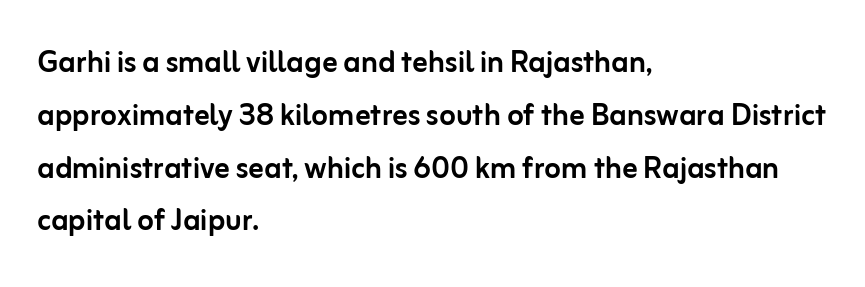
The passage is arranged the way most books set body copy — flush left. You could not count columns in this text — the font is proportionally spaced. This sample uses plain, unmodified letter spacing. The font's upright variant was chosen for this text.
